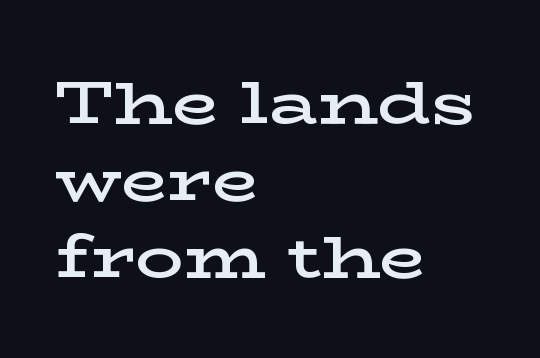
Notice the strokes are somewhat thickened but not fully heavy: this is a semibold. The block of text has a typical density, with ordinary space between rows. It's the straight-up-and-down kind of type. Honestly, there is no underline to notice here at all.
